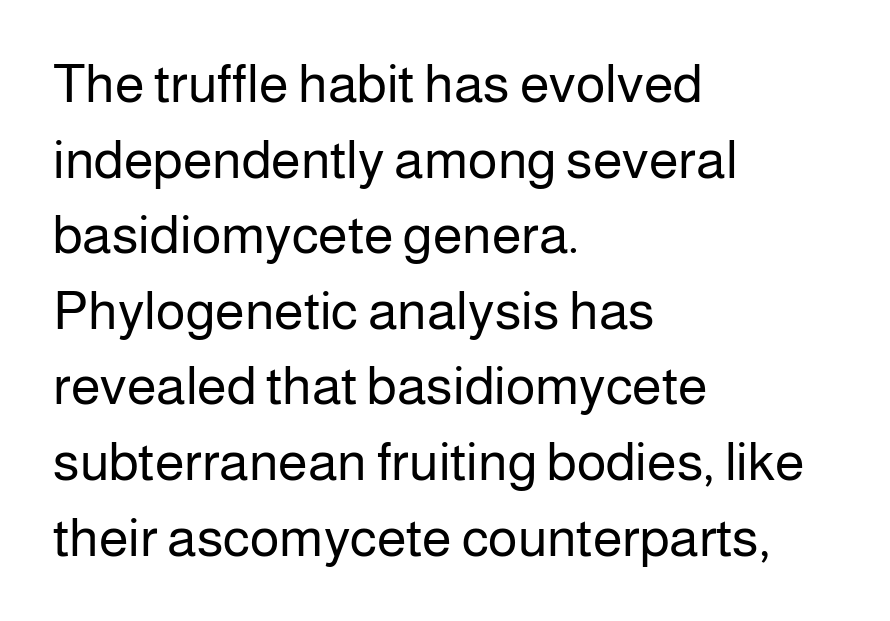
Q: Is the text bold? A: No.
Q: Is the text italic (slanted)? A: No, it is upright.
Q: Is the typeface a serif or a sans-serif typeface? A: Sans-serif.
Q: Is the text underlined? A: No.
Q: How is the paragraph aligned? A: Left-aligned.
Q: Is the spacing between letters normal or unusually wide? A: Normal.
Q: Is the spacing between lines tight, normal or loose? A: Normal.
Q: Width (condensed, normal, or wide)? A: Normal.
Q: Stroke contrast? A: Low.
Q: x-height? A: Medium.
Q: Monospaced? A: No.
